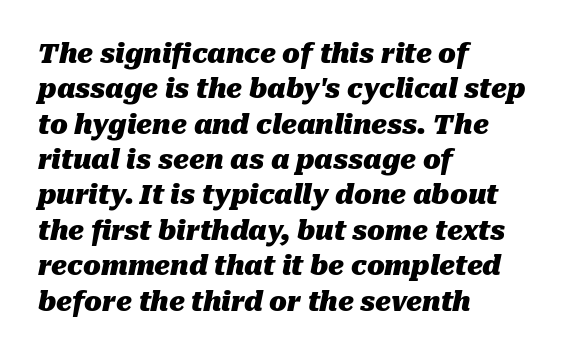
Q: Is the text bold? A: Yes.
Q: Is the text italic (slanted)? A: Yes, it leans right by about 10 degrees.
Q: Is the text underlined? A: No.
Q: How is the paragraph aligned? A: Left-aligned.
Q: Is the spacing between letters normal or unusually wide? A: Normal.
Q: Is the spacing between lines tight, normal or loose? A: Normal.
